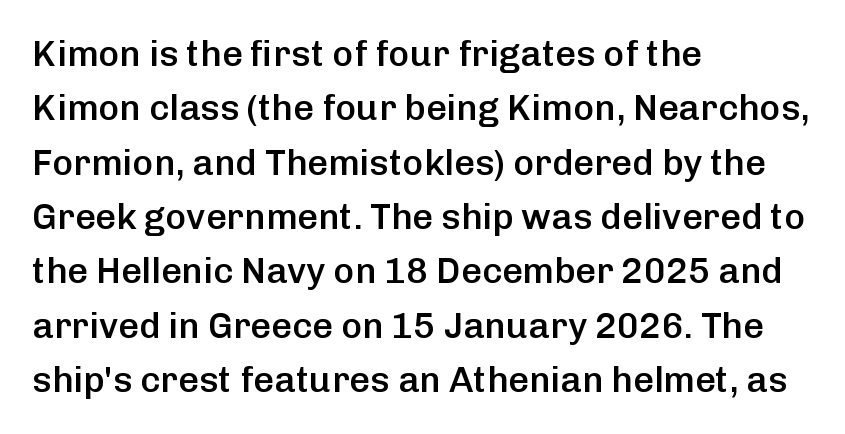
Q: Is the text bold? A: Semi-bold.
Q: Is the text italic (slanted)? A: No, it is upright.
Q: Is the typeface a serif or a sans-serif typeface? A: Sans-serif.
Q: Is the text underlined? A: No.
Q: How is the paragraph aligned? A: Left-aligned.
Q: Is the spacing between letters normal or unusually wide? A: Normal.
Q: Is the spacing between lines tight, normal or loose? A: Normal.
Q: Width (condensed, normal, or wide)? A: Normal.
Q: Stroke contrast? A: Low.
Q: x-height? A: Medium.
Q: Monospaced? A: No.
